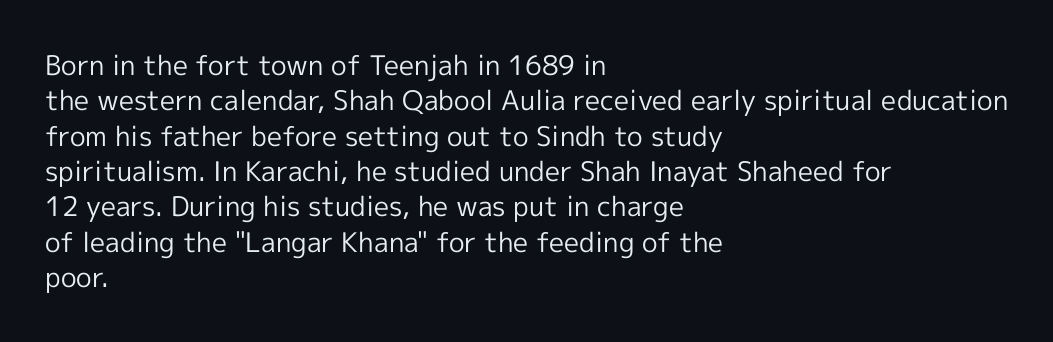
Line beginnings align vertically; line endings do not. The typography opts for an upright posture over an oblique one. Baseline-to-baseline distance is the conventional proportion of letter height. The characters are drawn with everyday or finer stroke widths. Here the glyphs are tracked normally, forming tight word shapes.
